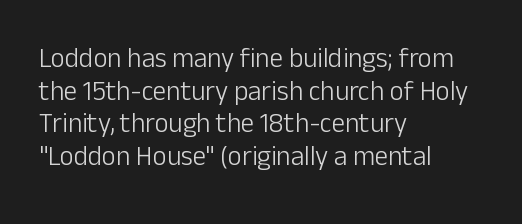
{"italic": "no", "bold": "no", "underline": "no", "align": "left", "line_spacing_ratio": 1.21, "letter_spacing": "normal", "letter_spacing_em": 0.0, "glyph_px": 27}
